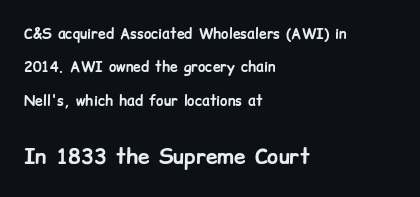
{"italic": "no", "bold": "yes", "underline": "no", "align": "left", "line_spacing": "loose", "line_spacing_ratio": 2.39, "letter_spacing": "normal", "letter_spacing_em": 0.0, "larger_block": "second", "size_ratio": 1.5, "glyph_px": 21}
